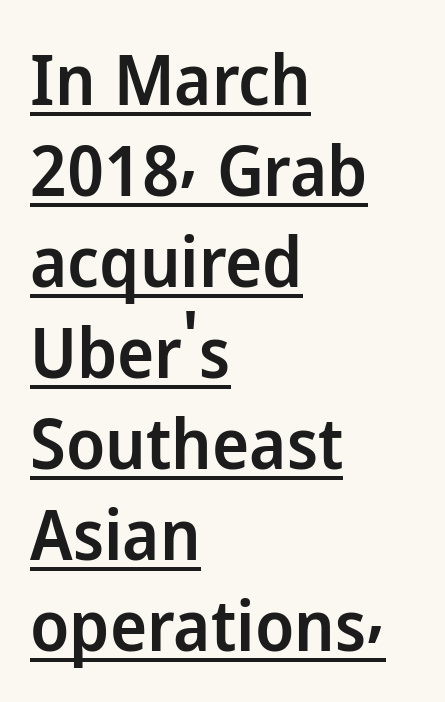
The image shows 70 px semibold sans-serif type, upright; set left-aligned, normal line spacing (1.3x), normal letter spacing, underlined; low stroke contrast and a medium x-height.
